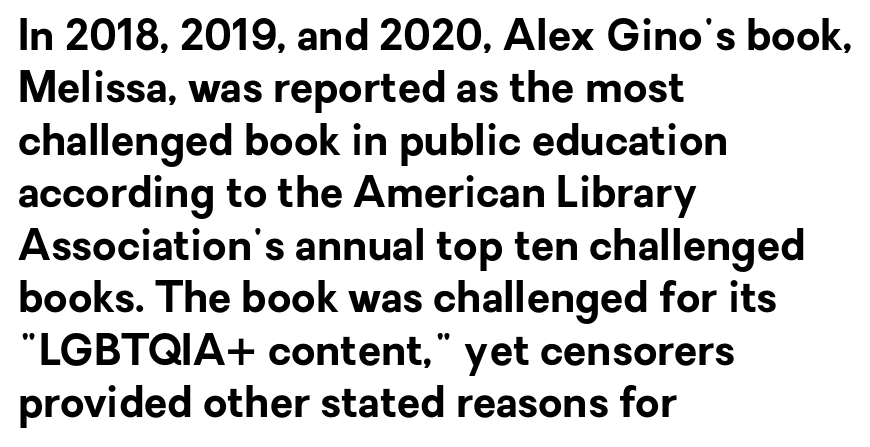
The passage shown has conventional tracking throughout. Posture: upright roman. In terms of letterform style, serifs are entirely absent. Notice how thick the strokes are: this is what a full bold looks like. Decoration check: the copy has no underline.
